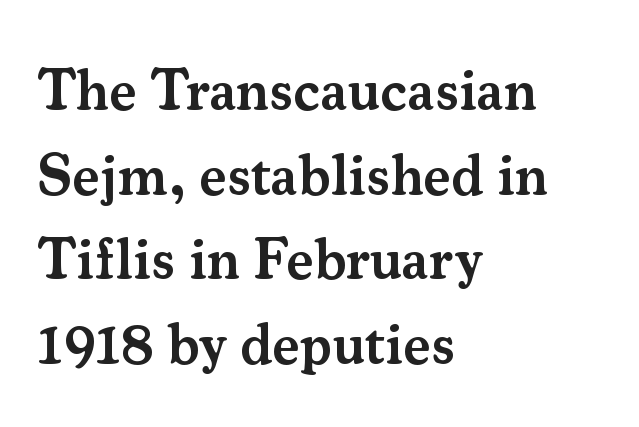
The image shows 58 px semibold serif type, upright; set left-aligned, normal line spacing (1.46x), normal letter spacing, not underlined; medium stroke contrast and a small x-height.
